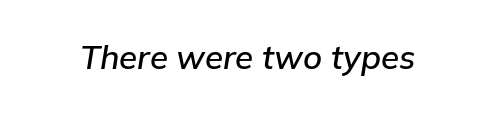
The image shows 33 px text type, italic (leaning right); set normal letter spacing, not underlined; low stroke contrast and a medium x-height.
